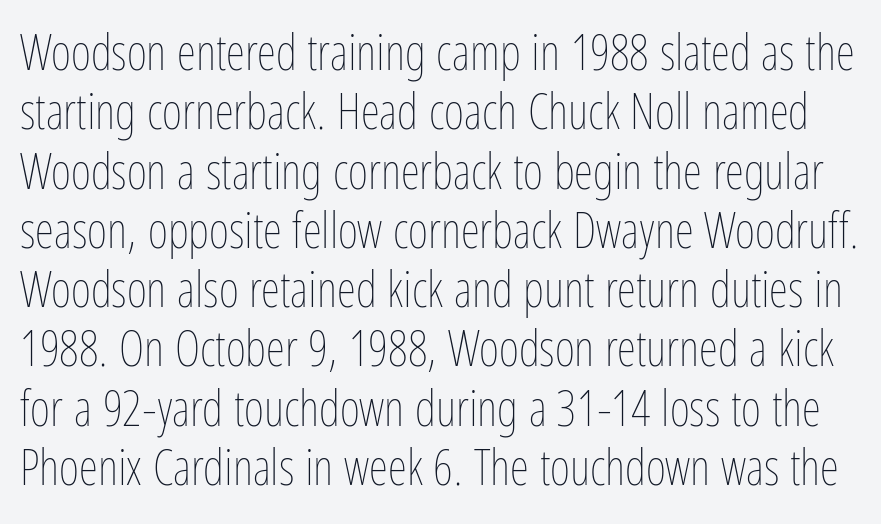
Q: Is the text bold? A: No.
Q: Is the text italic (slanted)? A: No, it is upright.
Q: Is the text underlined? A: No.
Q: Is the spacing between letters normal or unusually wide? A: Normal.
Q: Width (condensed, normal, or wide)? A: Condensed.
Q: Stroke contrast? A: Low.
Q: x-height? A: Medium.
Q: Monospaced? A: No.
